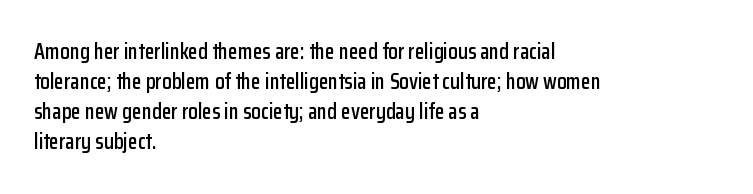
The image shows 22 px text type, upright; set left-aligned, normal line spacing (1.37x), normal letter spacing, not underlined.
